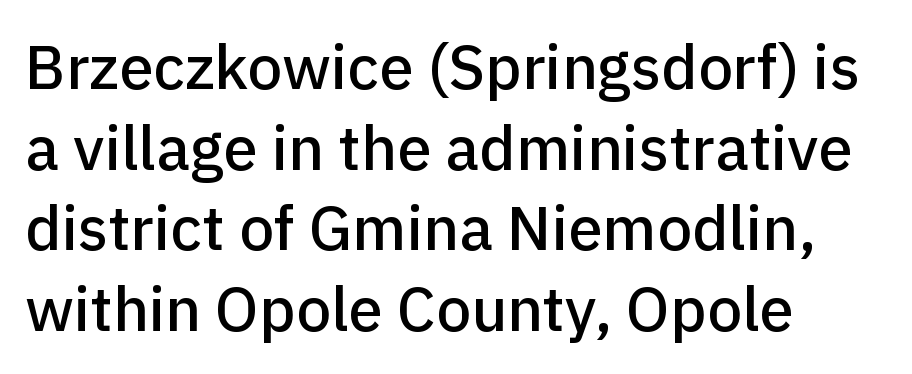
The image shows 62 px sans-serif type, upright; set left-aligned, normal line spacing (1.3x), normal letter spacing, not underlined; low stroke contrast and a medium x-height.
